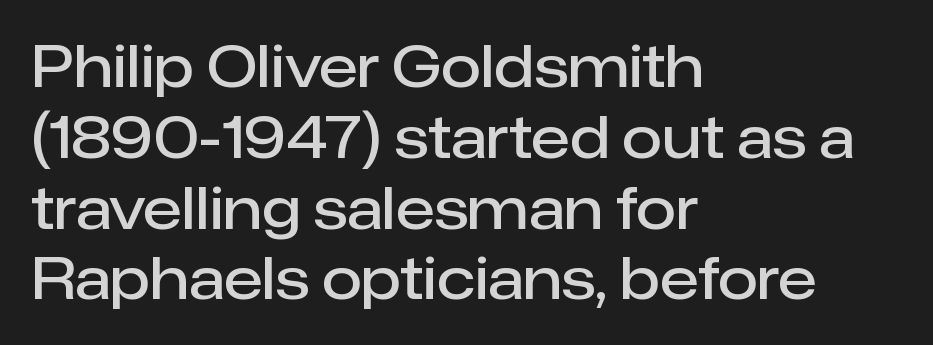
Horizontal alignment here is leftward, the default for most running prose. The specimen omits any rule beneath the text block's lines. Honestly, the letter spacing is just normal — you wouldn't notice it. Unlike a traditional serif, this face leaves its strokes unadorned.
